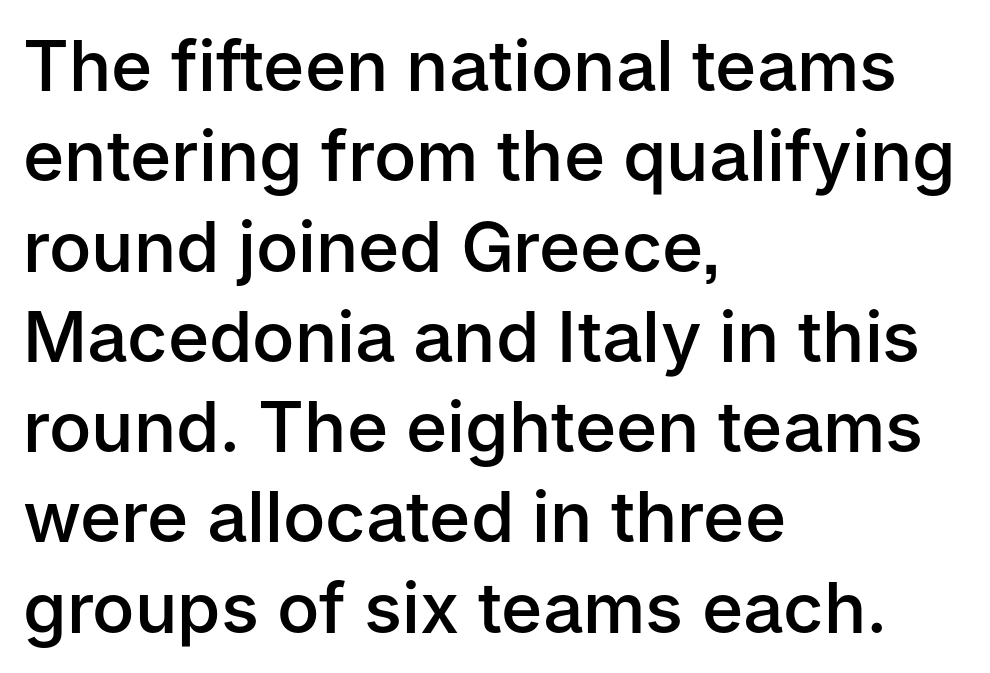
Leading: standard. The axis of the letterforms is exactly vertical. Observe the absence of serifs on each vertical stroke in this sample. The characters look somewhat weighty, a semibold short of true bold. Note the varied advance widths — an 'i' is clearly narrower than an 'm'.
